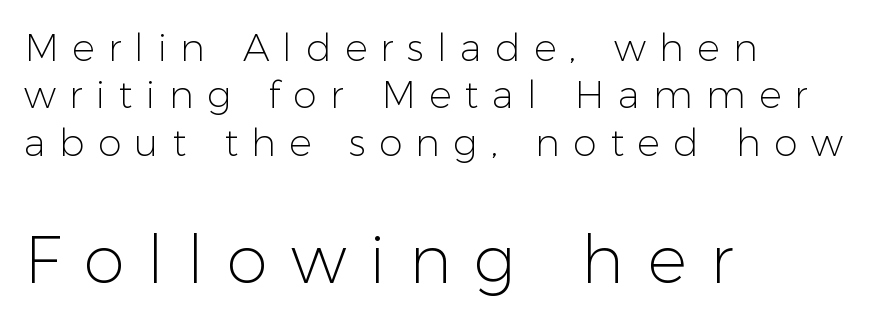
{"serif": "no", "italic": "no", "bold": "no", "weight": "light", "width": "normal", "stroke_contrast": "low", "x_height": "medium", "monospaced": "no", "underline": "no", "align": "left", "line_spacing": "normal", "line_spacing_ratio": 1.25, "letter_spacing": "wide", "letter_spacing_em": 0.35, "larger_block": "second", "size_ratio": 1.74, "glyph_px": 66}
